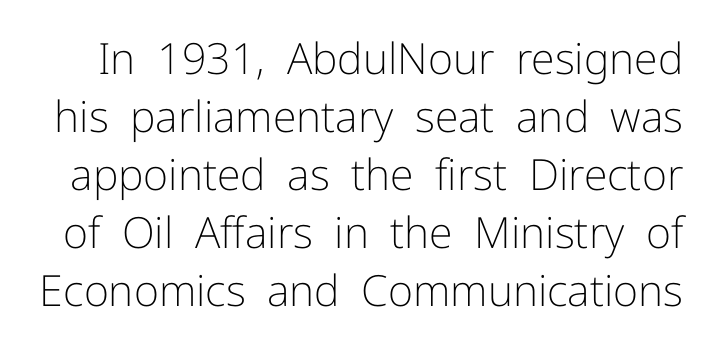
Q: Is the text bold? A: No.
Q: Is the text italic (slanted)? A: No, it is upright.
Q: Is the typeface a serif or a sans-serif typeface? A: Sans-serif.
Q: Is the text underlined? A: No.
Q: Is the spacing between letters normal or unusually wide? A: Normal.
Q: Is the spacing between lines tight, normal or loose? A: Normal.
Q: Width (condensed, normal, or wide)? A: Normal.
Q: Stroke contrast? A: Low.
Q: x-height? A: Medium.
Q: Monospaced? A: No.
